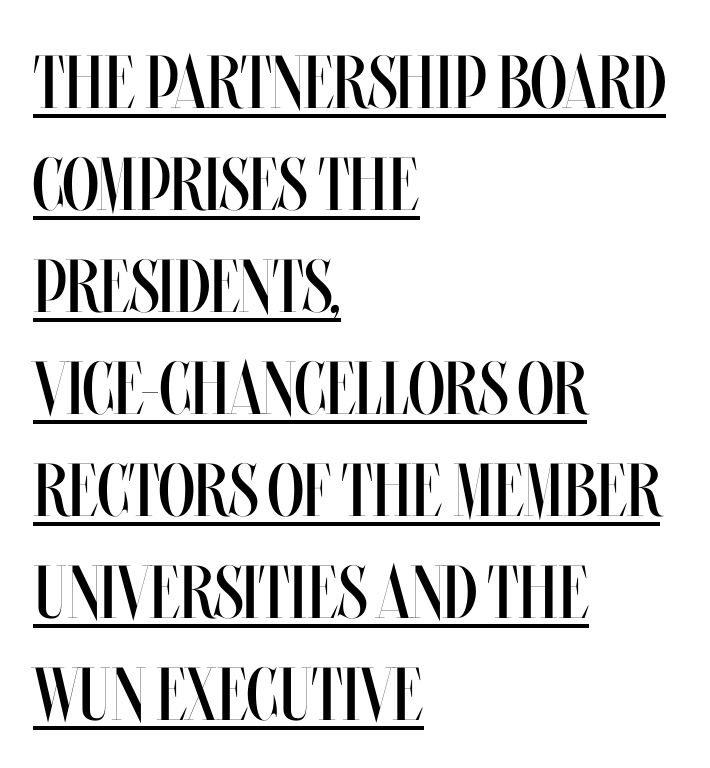
The specimen reads as upright at a glance. These lines are rendered in a variable-pitch font. Students, observe the line beneath the letters — that is underlining. How would I describe the line gaps? Plain and ordinary. A student would call this left alignment; a typographer would say flush left, rag right.
